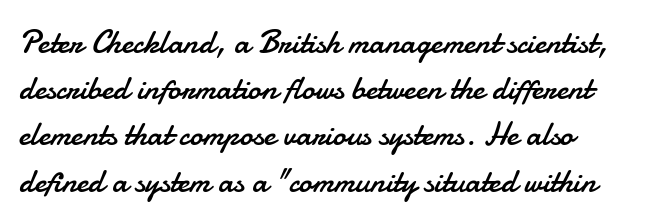
The image shows 33 px regular-weight sans-serif type; set normal line spacing (1.4x), normal letter spacing, not underlined; low stroke contrast and a small x-height.
